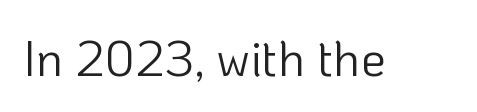
Q: Is the text bold? A: No.
Q: Is the text italic (slanted)? A: No, it is upright.
Q: Is the typeface a serif or a sans-serif typeface? A: Sans-serif.
Q: Is the text underlined? A: No.
Q: Is the spacing between letters normal or unusually wide? A: Normal.
Q: Width (condensed, normal, or wide)? A: Normal.
Q: Stroke contrast? A: Low.
Q: x-height? A: Medium.
Q: Monospaced? A: No.
